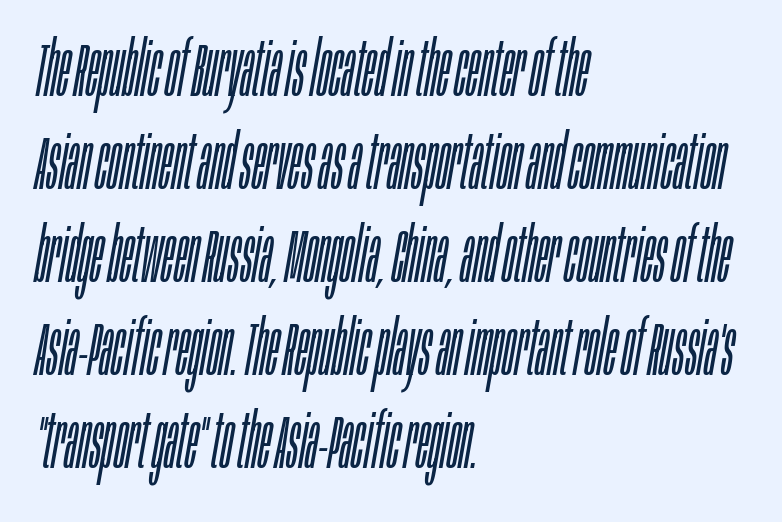
Q: Is the text bold? A: No.
Q: Is the text italic (slanted)? A: Yes, it leans right by about 10 degrees.
Q: Is the text underlined? A: No.
Q: How is the paragraph aligned? A: Left-aligned.
Q: Is the spacing between letters normal or unusually wide? A: Normal.
Q: Width (condensed, normal, or wide)? A: Condensed.
Q: Stroke contrast? A: Low.
Q: x-height? A: Large.
Q: Monospaced? A: No.
